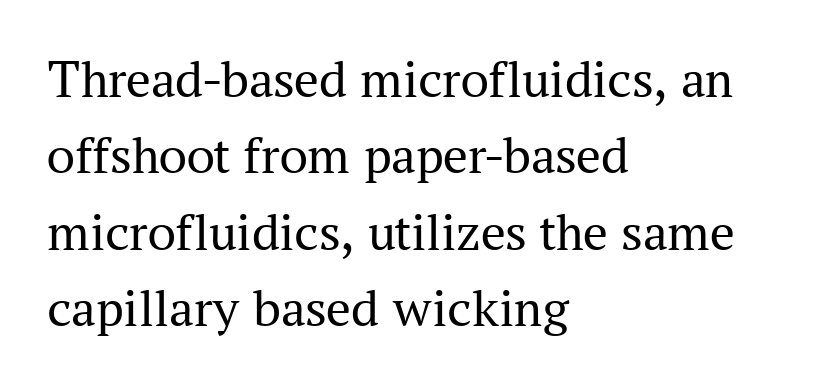
The image shows 55 px regular-weight serif type, upright; set left-aligned, normal line spacing (1.39x), normal letter spacing, not underlined; medium stroke contrast and a medium x-height.
